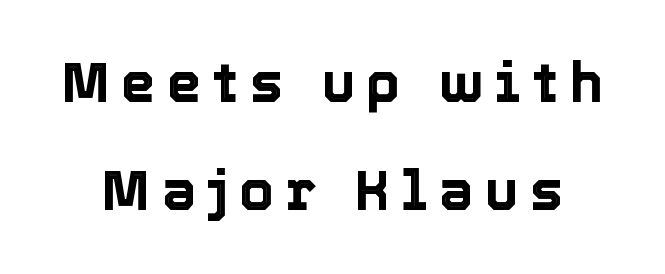
The lettering stays uniformly vertical, giving the passage a roman look. A clean baseline with only descenders dipping below it. Each word looks stretched out because of the extra space between its letters. Here the designer chose a conventional face with non-uniform glyph widths.
